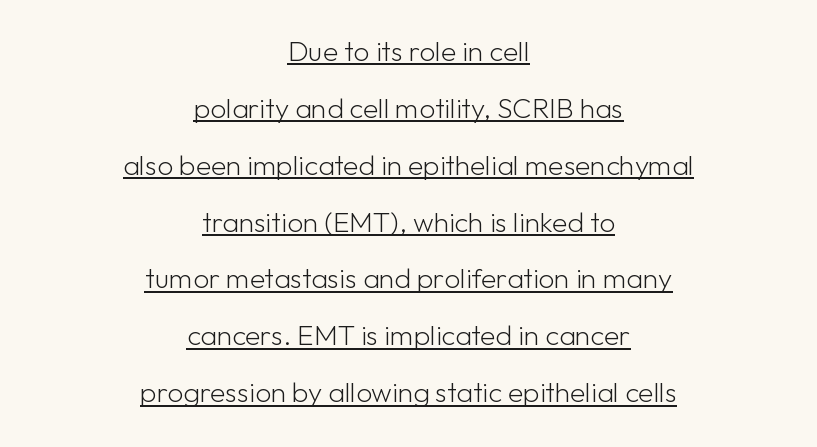
I'd call this a sans setting — the letters go barefoot. Summary of vertical rhythm: relaxed, with wide interline spacing. Rendered with straight, roman letterforms. Horizontal alignment here is central, giving a formal, balanced look. A continuous stroke trails under the words, as in a hyperlink. The passage shown is typed in a proportional face where columns would drift.
